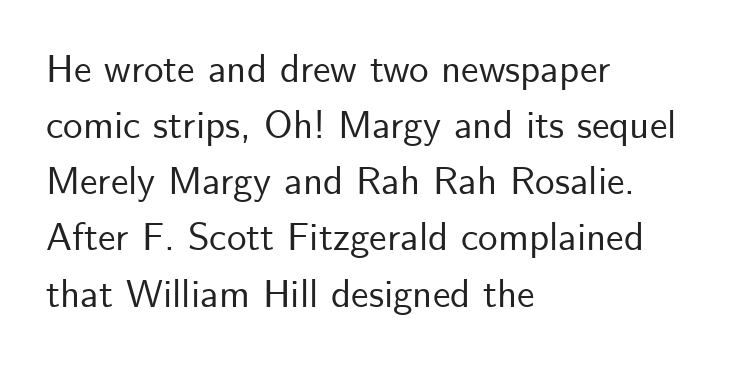
The image shows 39 px sans-serif type, upright; set left-aligned, normal line spacing (1.44x), normal letter spacing, not underlined; low stroke contrast and a small x-height.
